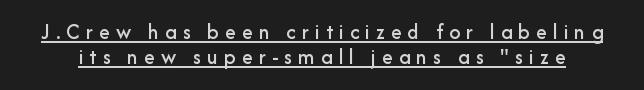
Q: Is the text italic (slanted)? A: No, it is upright.
Q: Is the text underlined? A: Yes.
Q: Is the spacing between letters normal or unusually wide? A: Unusually wide.
Q: Is the spacing between lines tight, normal or loose? A: Tight.
